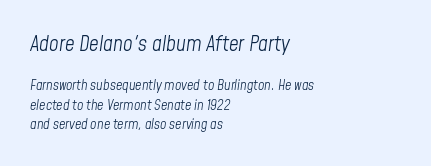
Tracking value appears to be zero — textbook default spacing. The area under the type is left untouched. Bigger letters appear in the top chunk; the bottom chunk is reduced. Regarding leading, the lines here are spaced in the standard way. All the whitespace from short lines collects on the right.
